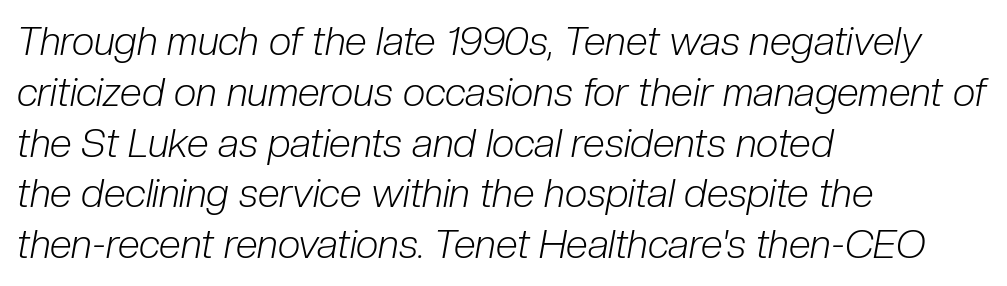
Q: Is the text bold? A: No.
Q: Is the text italic (slanted)? A: Yes, it leans right by about 10 degrees.
Q: Is the text underlined? A: No.
Q: How is the paragraph aligned? A: Left-aligned.
Q: Is the spacing between letters normal or unusually wide? A: Normal.
Q: Is the spacing between lines tight, normal or loose? A: Normal.
Q: Width (condensed, normal, or wide)? A: Condensed.
Q: Stroke contrast? A: Low.
Q: x-height? A: Medium.
Q: Monospaced? A: No.
